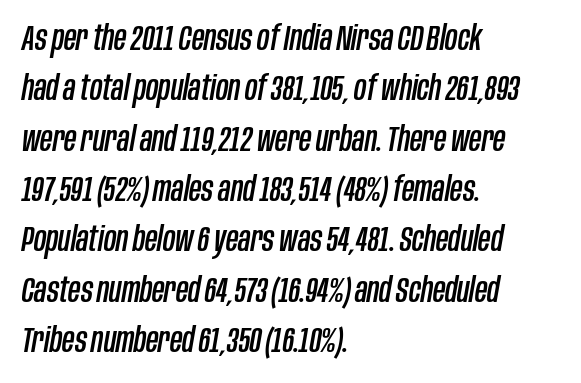
The specimen omits any rule beneath the text block's lines. These lines are set flush left with a ragged right edge. Is the letter spacing exaggerated? No — it looks like the ordinary default. Italic: yes, the glyphs are oblique. Note the varied advance widths — an 'i' is clearly narrower than an 'm'. In terms of leading, this rendering sits right in the middle.
